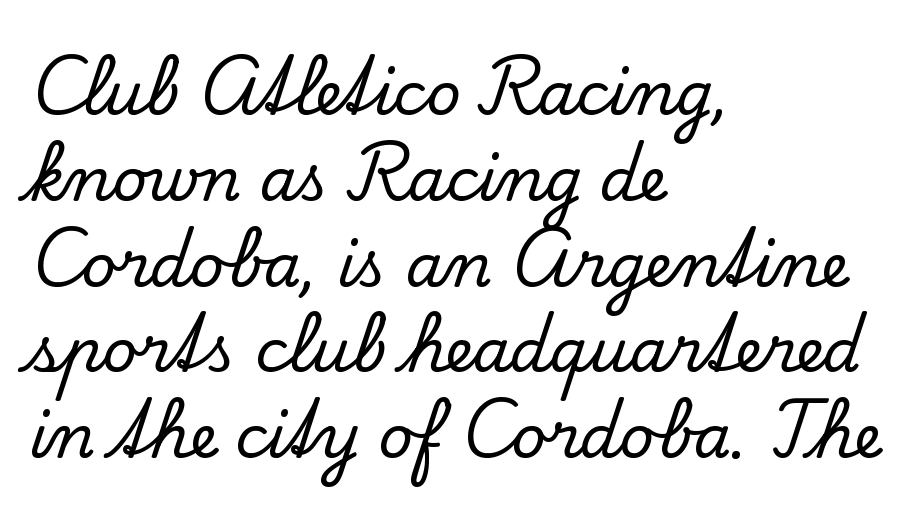
Q: Is the text italic (slanted)? A: Yes.
Q: Is the typeface a serif or a sans-serif typeface? A: Serif.
Q: Is the text underlined? A: No.
Q: How is the paragraph aligned? A: Left-aligned.
Q: Is the spacing between letters normal or unusually wide? A: Normal.
Q: Is the spacing between lines tight, normal or loose? A: Normal.
Q: Width (condensed, normal, or wide)? A: Normal.
Q: Stroke contrast? A: Low.
Q: x-height? A: Small.
Q: Monospaced? A: No.
